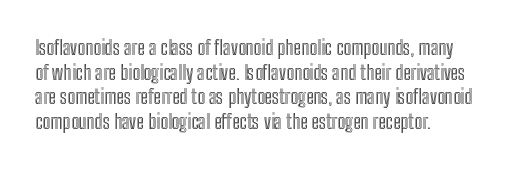
{"italic": "no", "underline": "no", "align": "left", "line_spacing_ratio": 1.23, "letter_spacing": "normal", "letter_spacing_em": 0.0, "glyph_px": 20}
